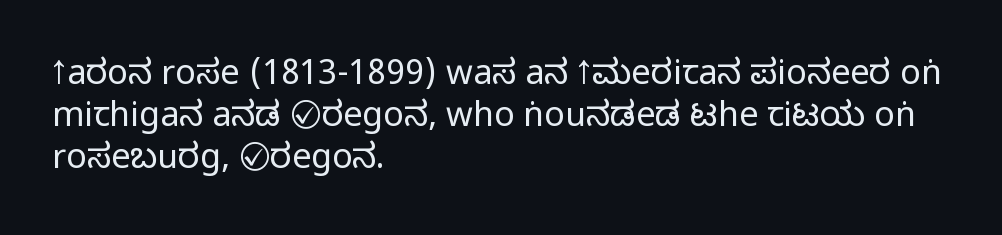
Bare-footed words on every line. A sans-serif font was chosen for this passage. Characters follow at the spacing the type designer built in. The setting favours the left margin, as ordinary paragraphs usually do. Looks like regular typesetting: each glyph gets only the width it needs.
